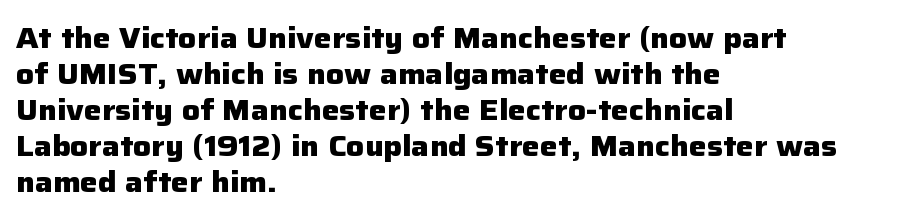
{"serif": "no", "italic": "no", "bold": "yes", "weight": "heavy", "width": "normal", "stroke_contrast": "low", "x_height": "medium", "monospaced": "no", "underline": "no", "align": "left", "line_spacing": "normal", "line_spacing_ratio": 1.29, "letter_spacing": "normal", "letter_spacing_em": 0.0, "glyph_px": 28}
